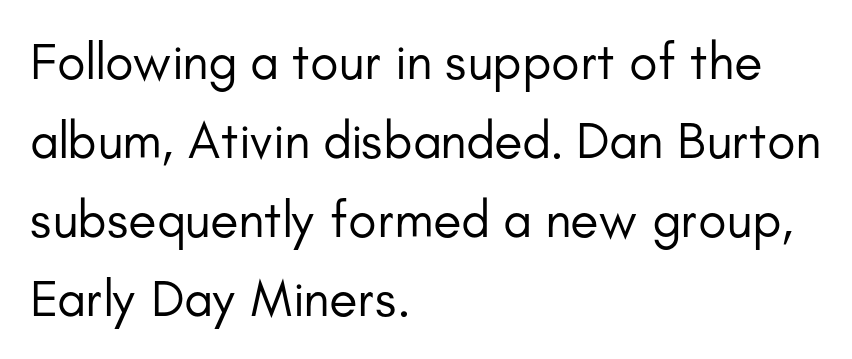
The image shows 52 px regular-weight sans-serif type, upright; set left-aligned, normal line spacing (1.52x), normal letter spacing, not underlined; low stroke contrast and a small x-height.
